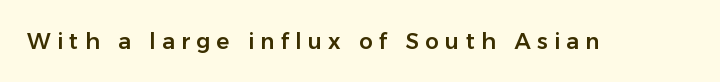
Q: Is the text italic (slanted)? A: No, it is upright.
Q: Is the text underlined? A: No.
Q: Is the spacing between letters normal or unusually wide? A: Unusually wide.
